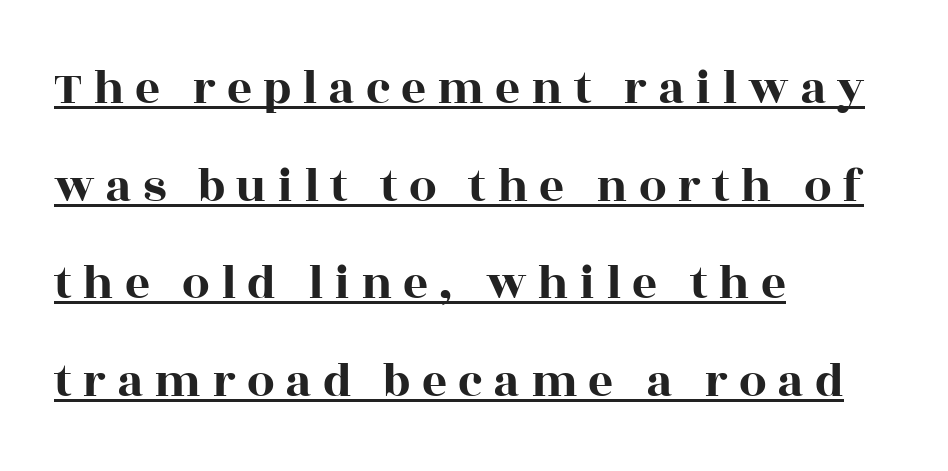
Q: Is the text italic (slanted)? A: No, it is upright.
Q: Is the typeface a serif or a sans-serif typeface? A: Serif.
Q: Is the text underlined? A: Yes.
Q: How is the paragraph aligned? A: Left-aligned.
Q: Is the spacing between letters normal or unusually wide? A: Unusually wide.
Q: Is the spacing between lines tight, normal or loose? A: Loose.
Q: Width (condensed, normal, or wide)? A: Wide.
Q: x-height? A: Large.
Q: Monospaced? A: No.
